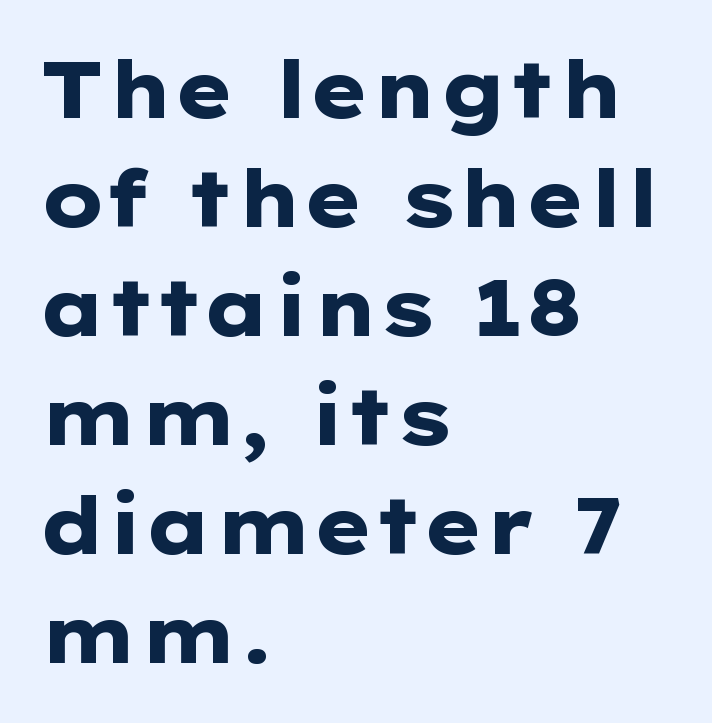
Teacher's note: observe the even left margin — that is flush-left alignment. This is roman type, the default non-slanted kind. The face used here is proportionally spaced, like ordinary book or web type. You can tell from the bare stems that sans-serif type was used. There is no visible air inserted between adjacent glyphs.
